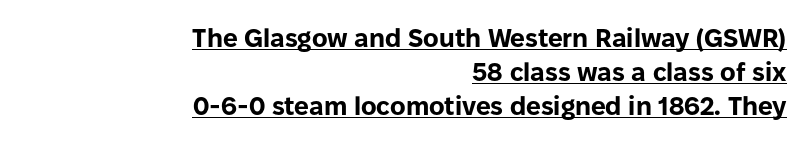
{"italic": "no", "bold": "yes", "underline": "yes", "align": "right", "line_spacing": "normal", "line_spacing_ratio": 1.3, "letter_spacing": "normal", "letter_spacing_em": 0.0, "glyph_px": 26}
